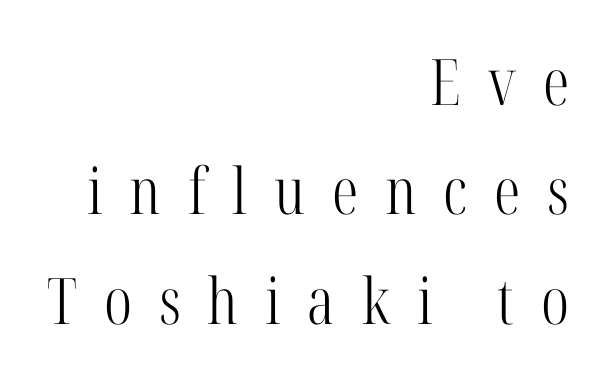
Q: Is the text bold? A: No.
Q: Is the text italic (slanted)? A: No, it is upright.
Q: Is the typeface a serif or a sans-serif typeface? A: Serif.
Q: Is the text underlined? A: No.
Q: How is the paragraph aligned? A: Right-aligned.
Q: Is the spacing between letters normal or unusually wide? A: Unusually wide.
Q: Width (condensed, normal, or wide)? A: Condensed.
Q: Stroke contrast? A: High.
Q: x-height? A: Medium.
Q: Monospaced? A: No.
